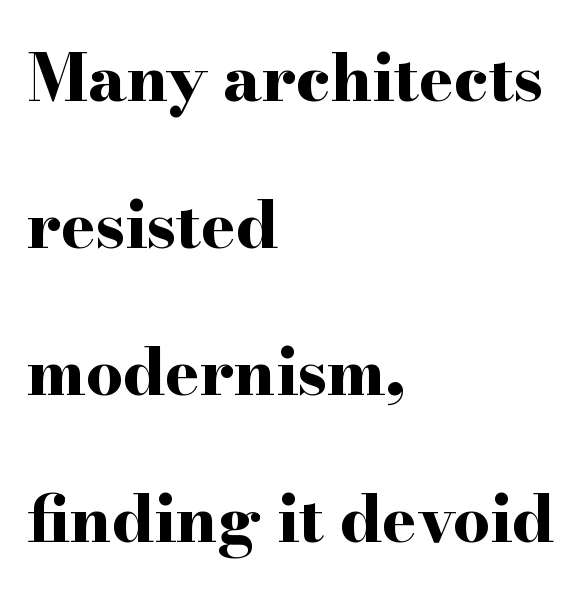
Q: Is the text bold? A: Yes.
Q: Is the text italic (slanted)? A: No, it is upright.
Q: Is the typeface a serif or a sans-serif typeface? A: Serif.
Q: Is the text underlined? A: No.
Q: How is the paragraph aligned? A: Left-aligned.
Q: Is the spacing between letters normal or unusually wide? A: Normal.
Q: Is the spacing between lines tight, normal or loose? A: Loose.
Q: Width (condensed, normal, or wide)? A: Wide.
Q: Stroke contrast? A: High.
Q: x-height? A: Small.
Q: Monospaced? A: No.
